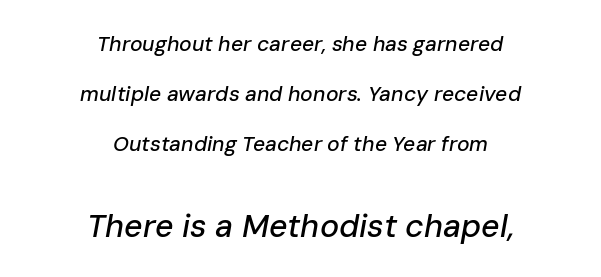
{"italic": "yes", "lean": "right", "slant_degrees": 10, "width": "normal", "stroke_contrast": "low", "x_height": "medium", "monospaced": "no", "underline": "no", "align": "center", "line_spacing": "loose", "line_spacing_ratio": 2.37, "letter_spacing": "normal", "letter_spacing_em": 0.0, "larger_block": "second", "size_ratio": 1.52, "glyph_px": 32}
